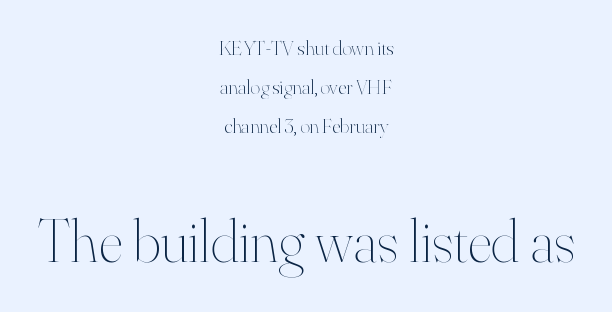
Q: Is the text bold? A: No.
Q: Is the text italic (slanted)? A: No, it is upright.
Q: Is the text underlined? A: No.
Q: How is the paragraph aligned? A: Centered.
Q: Is the spacing between letters normal or unusually wide? A: Normal.
Q: Which block of text is set in a larger size, the first (top) or the second (bottom)? A: The second (bottom) one.
Q: Width (condensed, normal, or wide)? A: Normal.
Q: Stroke contrast? A: High.
Q: x-height? A: Small.
Q: Monospaced? A: No.
